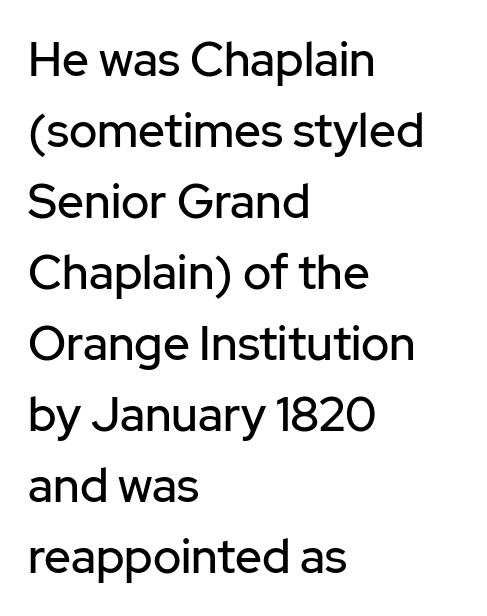
The image shows 47 px sans-serif type, upright; set left-aligned, normal line spacing (1.51x), normal letter spacing, not underlined; low stroke contrast and a medium x-height.
